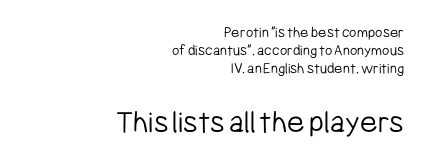
The image shows 33 px light, condensed sans-serif type, upright; set right-aligned, tight line spacing (1.13x), normal letter spacing, not underlined; the second (bottom) block is 2.06x larger; low stroke contrast and a medium x-height.
